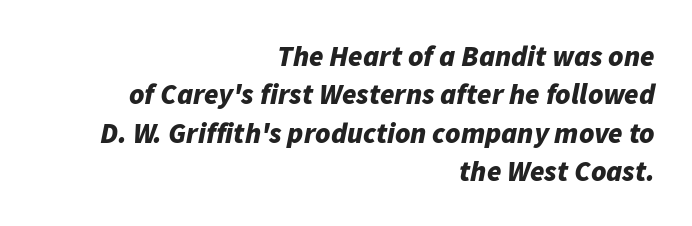
{"italic": "yes", "lean": "right", "slant_degrees": 11, "bold": "yes", "weight": "bold", "width": "normal", "stroke_contrast": "low", "x_height": "medium", "monospaced": "no", "underline": "no", "align": "right", "line_spacing": "normal", "line_spacing_ratio": 1.32, "letter_spacing": "normal", "letter_spacing_em": 0.0, "glyph_px": 29}
